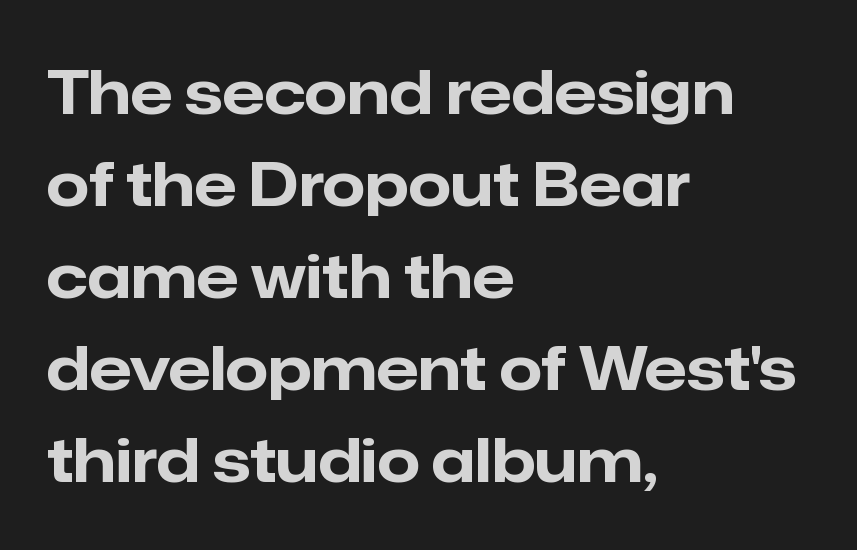
The image shows 61 px bold sans-serif type, upright; set left-aligned, normal line spacing (1.51x), normal letter spacing, not underlined; low stroke contrast and a medium x-height.
